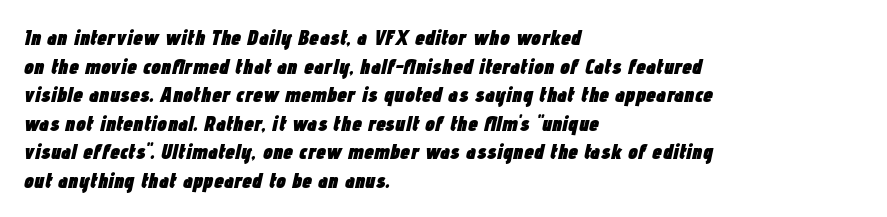
Students, note that the glyphs here touch the page at normal intervals. Pretty heavy lettering here — definitely bold. Casual observation: everything's shoved over to the left. The whole block is typeset with a tilt.
